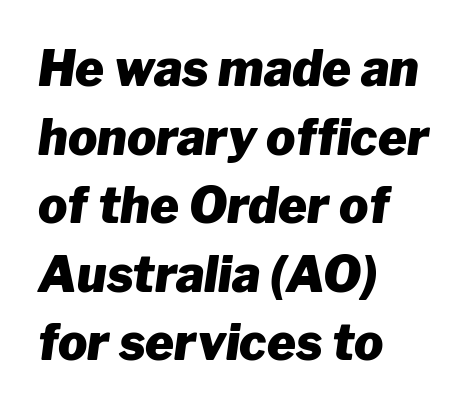
Q: Is the text bold? A: Yes.
Q: Is the text italic (slanted)? A: Yes, it leans right by about 8 degrees.
Q: Is the text underlined? A: No.
Q: How is the paragraph aligned? A: Left-aligned.
Q: Is the spacing between letters normal or unusually wide? A: Normal.
Q: Is the spacing between lines tight, normal or loose? A: Normal.
Q: Width (condensed, normal, or wide)? A: Normal.
Q: Stroke contrast? A: Low.
Q: x-height? A: Medium.
Q: Monospaced? A: No.
